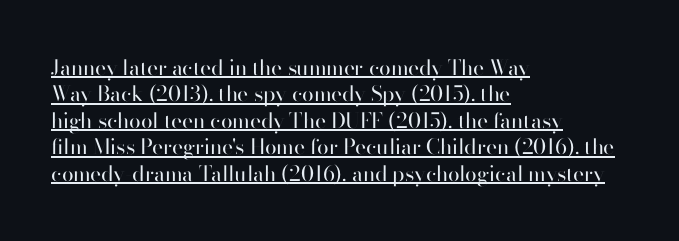
Q: Is the text bold? A: No.
Q: Is the text italic (slanted)? A: No, it is upright.
Q: Is the text underlined? A: Yes.
Q: How is the paragraph aligned? A: Left-aligned.
Q: Is the spacing between letters normal or unusually wide? A: Normal.
Q: Is the spacing between lines tight, normal or loose? A: Normal.
